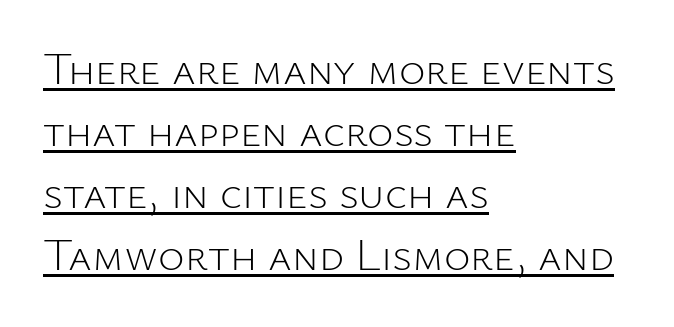
The image shows 45 px light sans-serif type, upright; set left-aligned, normal line spacing (1.38x), normal letter spacing, underlined; low stroke contrast and a medium x-height.
